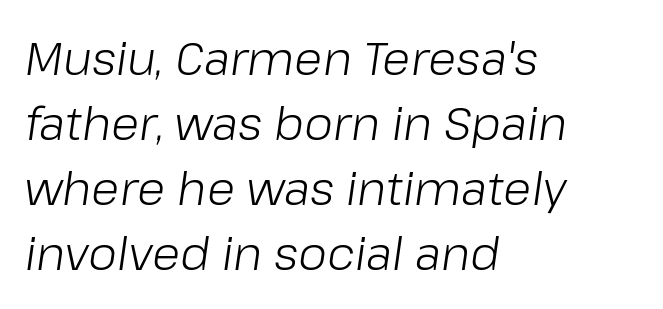
{"italic": "yes", "lean": "right", "slant_degrees": 8, "bold": "no", "weight": "light", "width": "normal", "stroke_contrast": "low", "x_height": "medium", "monospaced": "no", "underline": "no", "align": "left", "line_spacing": "normal", "line_spacing_ratio": 1.41, "letter_spacing": "normal", "letter_spacing_em": 0.0, "glyph_px": 46}
